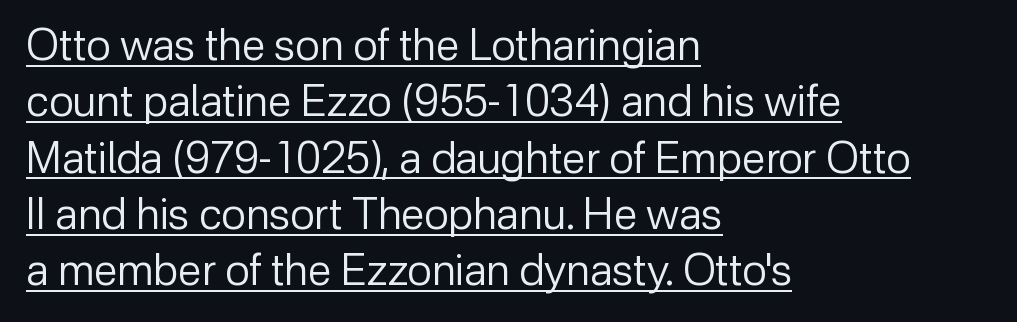
{"serif": "no", "italic": "no", "bold": "no", "weight": "regular", "width": "normal", "stroke_contrast": "low", "x_height": "medium", "monospaced": "no", "underline": "yes", "align": "left", "line_spacing": "normal", "line_spacing_ratio": 1.31, "letter_spacing": "normal", "letter_spacing_em": 0.0, "glyph_px": 43}
